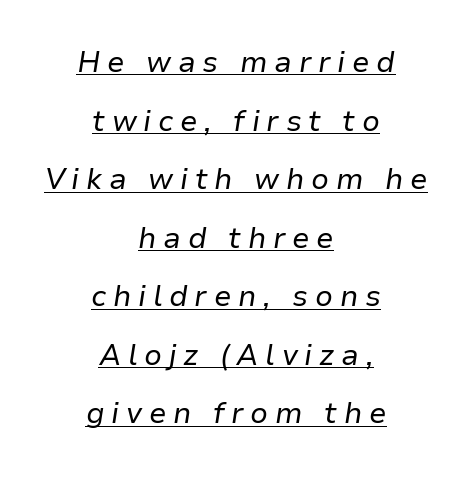
{"italic": "yes", "lean": "right", "slant_degrees": 9, "bold": "no", "weight": "regular", "width": "normal", "stroke_contrast": "low", "x_height": "medium", "monospaced": "no", "underline": "yes", "align": "center", "line_spacing": "loose", "line_spacing_ratio": 2.02, "letter_spacing": "wide", "letter_spacing_em": 0.23, "glyph_px": 29}
